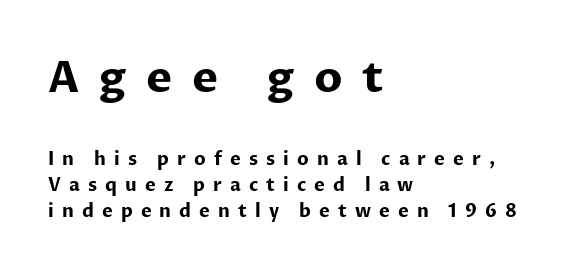
Q: Is the text bold? A: Yes.
Q: Is the text italic (slanted)? A: No, it is upright.
Q: Is the typeface a serif or a sans-serif typeface? A: Sans-serif.
Q: Is the text underlined? A: No.
Q: How is the paragraph aligned? A: Left-aligned.
Q: Is the spacing between letters normal or unusually wide? A: Unusually wide.
Q: Is the spacing between lines tight, normal or loose? A: Normal.
Q: Which block of text is set in a larger size, the first (top) or the second (bottom)? A: The first (top) one.
Q: Width (condensed, normal, or wide)? A: Normal.
Q: Stroke contrast? A: Low.
Q: x-height? A: Medium.
Q: Monospaced? A: No.
